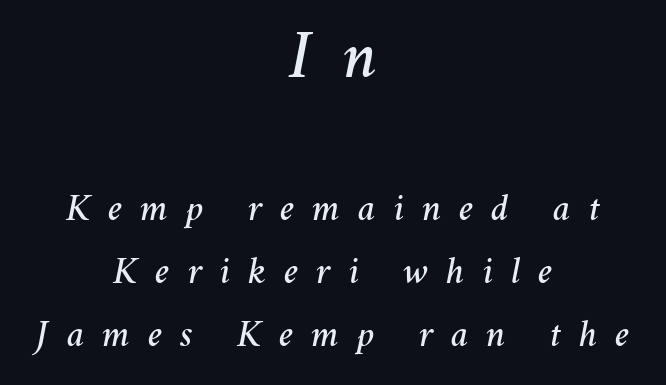
Tall strokes in this sample are angled rather than plumb. Notice how the passage keeps no hard edge, just a central spine. The vertical gap from one line to the next is medium. Between these two stacked blocks, the higher one wins on size.
